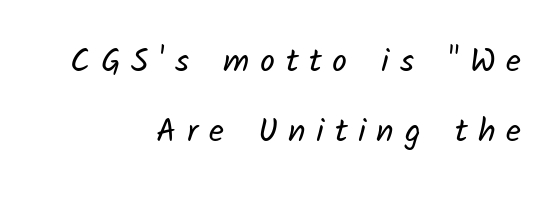
The image shows 33 px regular-weight sans-serif type; set right-aligned, loose line spacing (2.13x), unusually wide letter spacing (+0.32 em), not underlined; low stroke contrast and a medium x-height.
